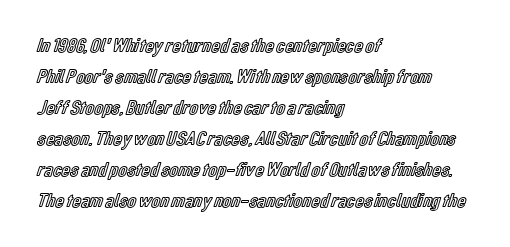
Layout note: lines flush left. The baseline area is clear. Reading down the column, the eye jumps a familiar distance to each next line. Default kerning and tracking; the words read as compact shapes.
